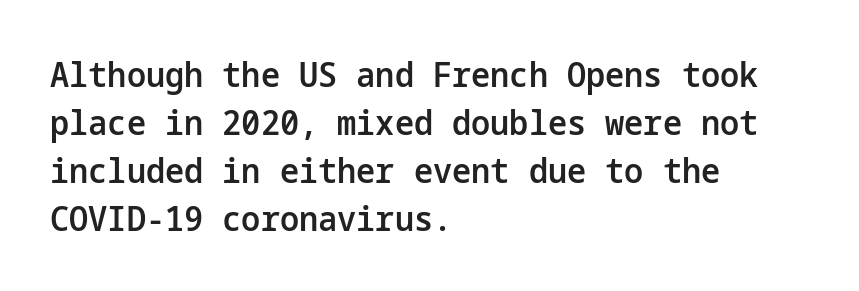
Q: Is the text bold? A: Semi-bold.
Q: Is the text italic (slanted)? A: No, it is upright.
Q: Is the typeface a serif or a sans-serif typeface? A: Sans-serif.
Q: Is the text underlined? A: No.
Q: How is the paragraph aligned? A: Left-aligned.
Q: Is the spacing between letters normal or unusually wide? A: Normal.
Q: Is the spacing between lines tight, normal or loose? A: Normal.
Q: Width (condensed, normal, or wide)? A: Normal.
Q: Stroke contrast? A: Low.
Q: x-height? A: Medium.
